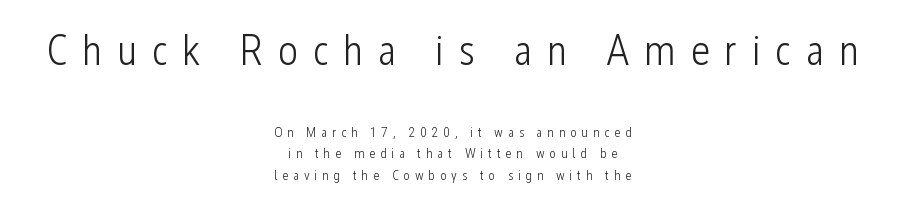
The image shows 43 px light, condensed sans-serif type, upright; set centered, normal line spacing (1.51x), unusually wide letter spacing (+0.34 em), not underlined; the first (top) block is 3.07x larger; low stroke contrast and a medium x-height.
